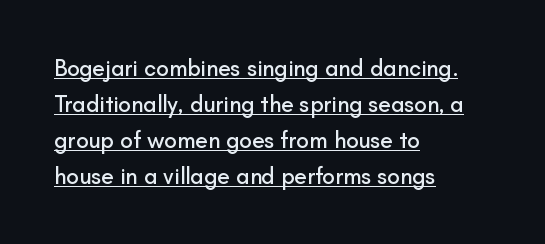
Quick note: not italic, upright. Like a heading marked for emphasis, these lines bear an underscore. Nothing unusual about the tracking: characters are spaced as the font intends. Notice how descenders clear the ascenders below comfortably — that's standard leading.
